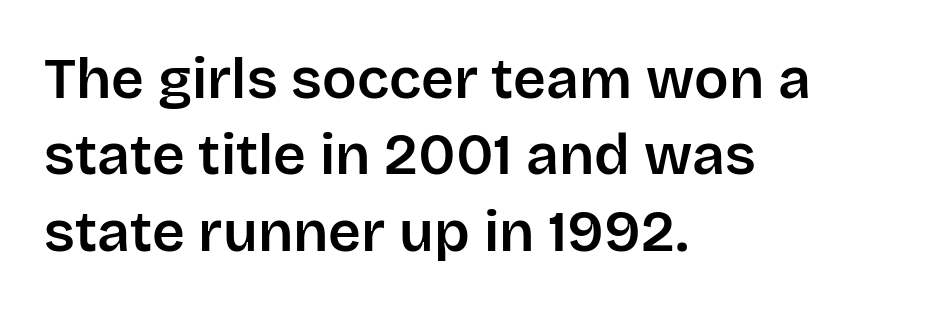
The passage shown has conventional tracking throughout. Vertical strokes here are truly vertical. The string is rendered with underlining switched off. Typographically, this falls in the sans-serif category.
